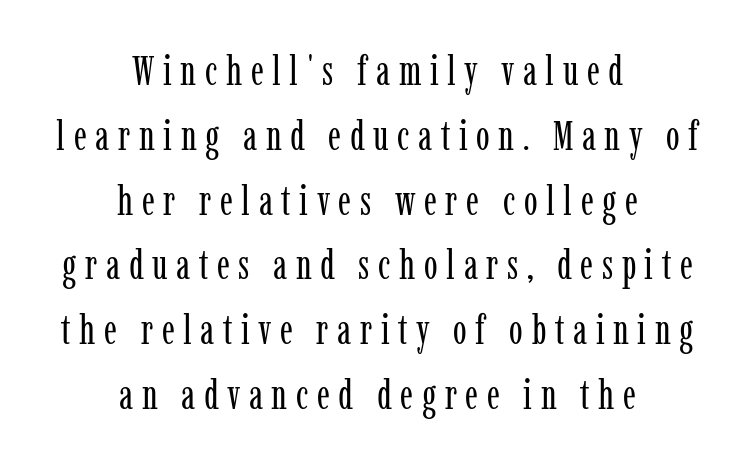
{"serif": "yes", "italic": "no", "bold": "no", "weight": "regular", "width": "condensed", "stroke_contrast": "low", "x_height": "medium", "monospaced": "no", "underline": "no", "align": "center", "line_spacing": "normal", "line_spacing_ratio": 1.58, "letter_spacing": "wide", "letter_spacing_em": 0.21, "glyph_px": 41}
